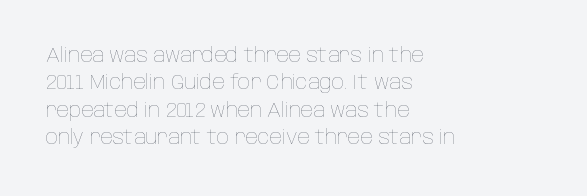
Caption: standard tracking, unaltered. Alignment: flush left. Line spacing here is normal. Weight: not bold — regular or lighter.
